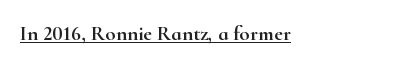
The image shows 21 px text type, upright; set normal letter spacing, underlined.
